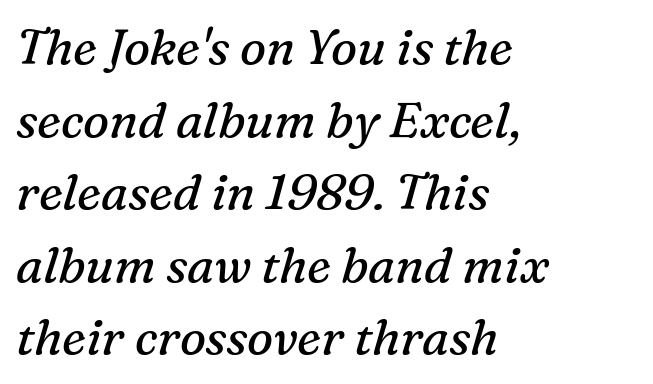
The image shows 49 px regular-weight serif type, italic (leaning right); set left-aligned, normal line spacing (1.48x), normal letter spacing, not underlined; medium stroke contrast and a medium x-height.
